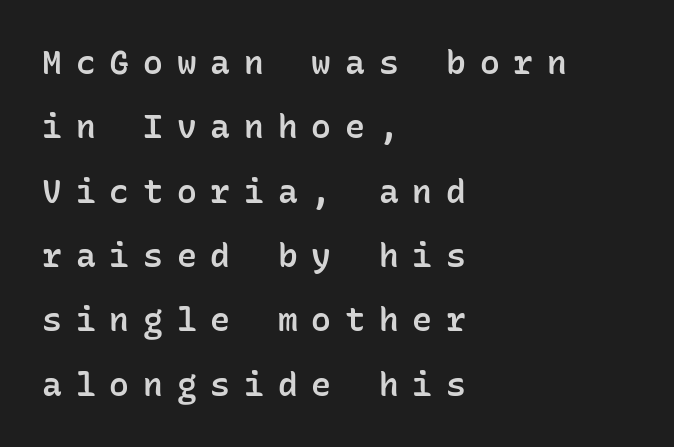
Think of a typewriter: that constant character pitch is what you see here. Is the letter spacing exaggerated? Yes — the characters are pushed far apart. How would I describe the line gaps? Wide and relaxed. Stroke terminals: plain, sans-serif. Nope, not italic — everything's standing straight. Beneath every word, the page is bare.
